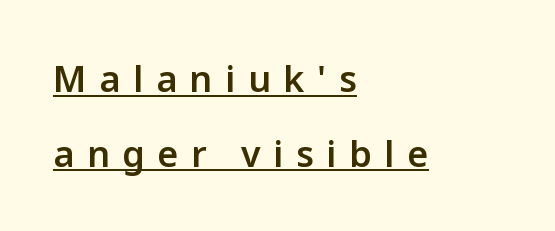
The face used here is proportionally spaced, like ordinary book or web type. In terms of posture, this sample is upright. These characters rest on top of a visible drawn line. Reading down the block, your eye returns to a fixed left position each line. These words are printed semibold, heavier than regular yet not bold. Baseline-to-baseline distance is far greater than the letter height.
